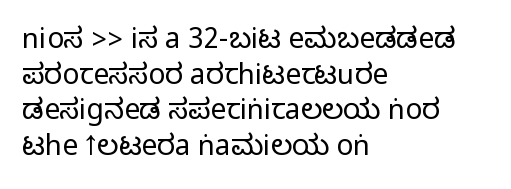
Q: Is the text italic (slanted)? A: No, it is upright.
Q: Is the typeface a serif or a sans-serif typeface? A: Sans-serif.
Q: Is the text underlined? A: No.
Q: How is the paragraph aligned? A: Left-aligned.
Q: Is the spacing between letters normal or unusually wide? A: Normal.
Q: Is the spacing between lines tight, normal or loose? A: Normal.
Q: Width (condensed, normal, or wide)? A: Condensed.
Q: Stroke contrast? A: Medium.
Q: Monospaced? A: No.
